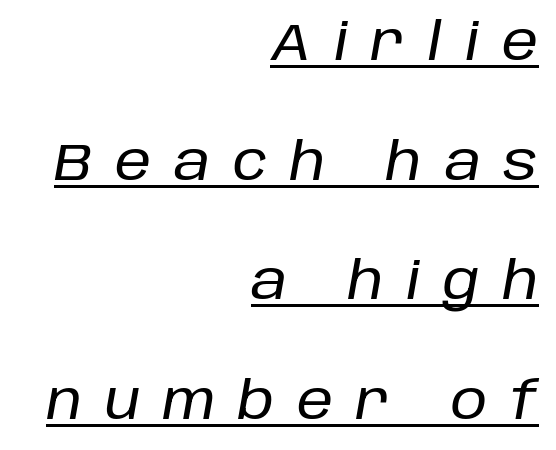
Quick note: underline on. Quick note: italic. Honestly, the rows look like they've been pulled way apart. If you drew a ruler down the right edge, every line would touch it. Each letter keeps its own natural width here, so spacing adapts to shape.
